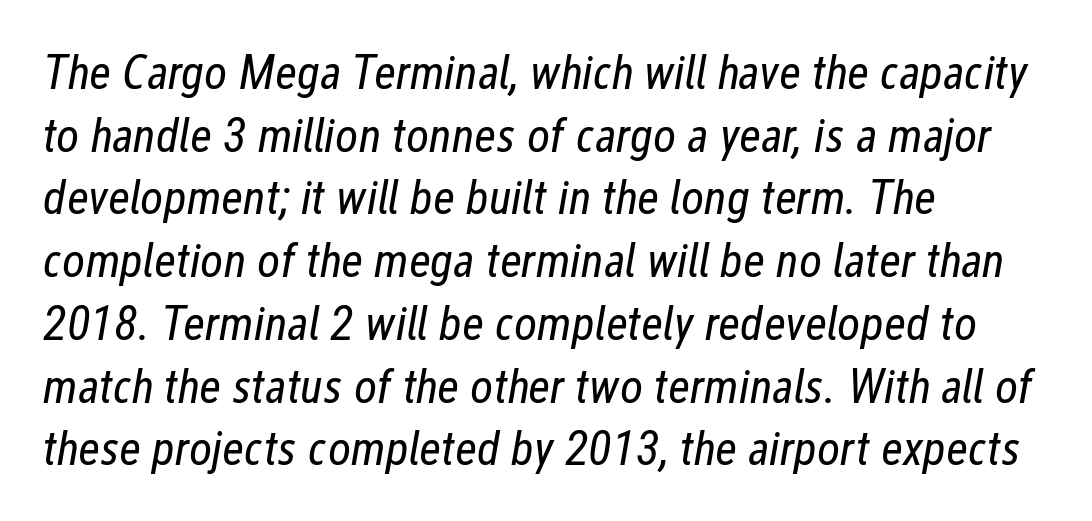
{"italic": "yes", "lean": "right", "slant_degrees": 12, "bold": "no", "weight": "regular", "width": "condensed", "stroke_contrast": "low", "x_height": "medium", "monospaced": "no", "underline": "no", "align": "left", "line_spacing": "normal", "line_spacing_ratio": 1.28, "letter_spacing": "normal", "letter_spacing_em": 0.0, "glyph_px": 49}
